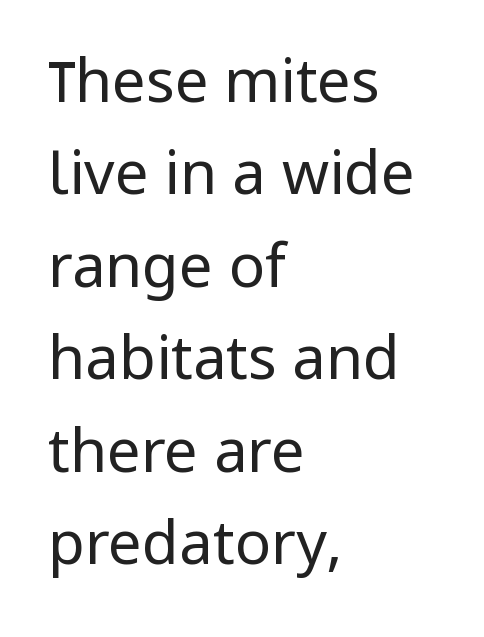
Vertically, the passage feels balanced, rows spaced as you'd expect. Posture: upright roman. There is no visible air inserted between adjacent glyphs. This sample has the flowing, uneven cadence of proportional lettering.
